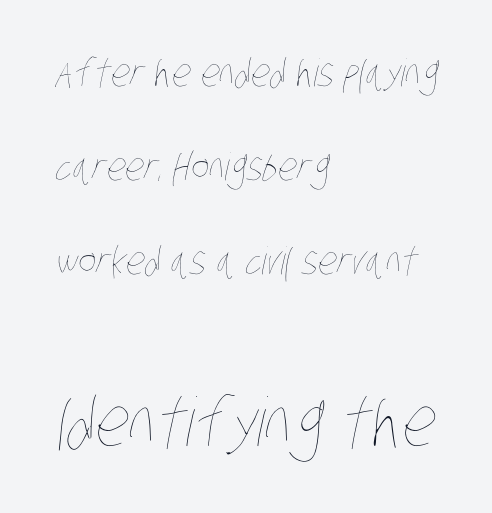
The image shows 67 px thin, condensed type; set left-aligned, loose line spacing (2.48x), normal letter spacing, not underlined; the second (bottom) block is 1.76x larger; low stroke contrast and a large x-height.
